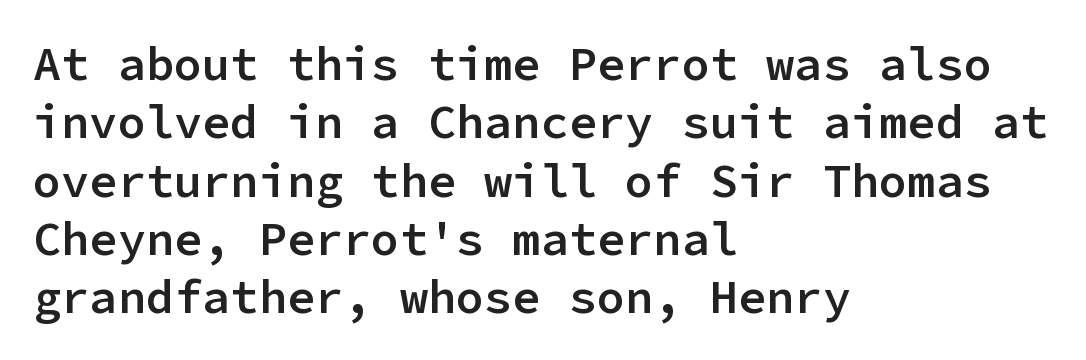
{"serif": "no", "italic": "no", "bold": "semi", "weight": "semibold", "width": "normal", "stroke_contrast": "low", "x_height": "medium", "monospaced": "yes", "underline": "no", "align": "left", "line_spacing_ratio": 1.24, "letter_spacing": "normal", "letter_spacing_em": 0.0, "glyph_px": 47}
